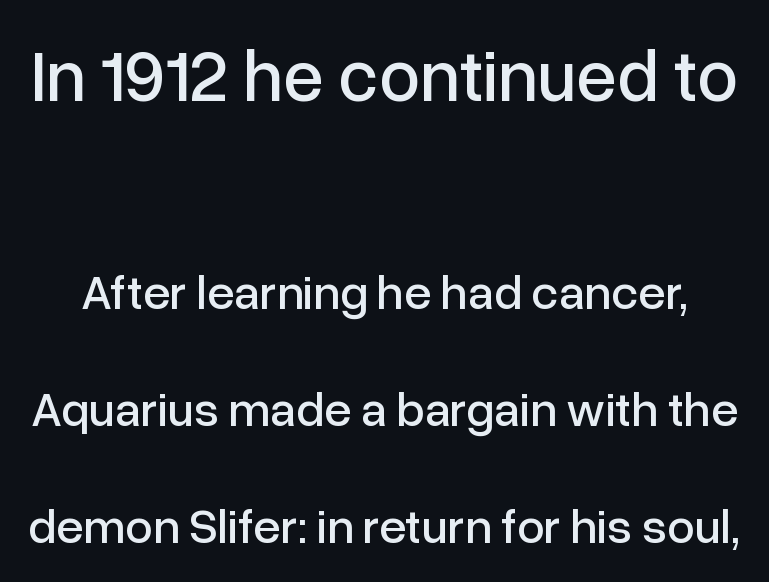
Q: Is the text italic (slanted)? A: No, it is upright.
Q: Is the typeface a serif or a sans-serif typeface? A: Sans-serif.
Q: Is the text underlined? A: No.
Q: Is the spacing between letters normal or unusually wide? A: Normal.
Q: Is the spacing between lines tight, normal or loose? A: Loose.
Q: Which block of text is set in a larger size, the first (top) or the second (bottom)? A: The first (top) one.
Q: Width (condensed, normal, or wide)? A: Normal.
Q: Stroke contrast? A: Low.
Q: x-height? A: Medium.
Q: Monospaced? A: No.
